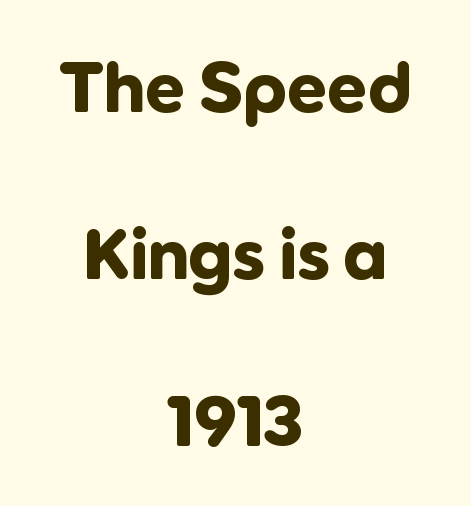
Q: Is the text bold? A: Yes.
Q: Is the text italic (slanted)? A: No, it is upright.
Q: Is the typeface a serif or a sans-serif typeface? A: Sans-serif.
Q: Is the text underlined? A: No.
Q: How is the paragraph aligned? A: Centered.
Q: Is the spacing between letters normal or unusually wide? A: Normal.
Q: Is the spacing between lines tight, normal or loose? A: Loose.
Q: Width (condensed, normal, or wide)? A: Normal.
Q: Stroke contrast? A: Low.
Q: x-height? A: Medium.
Q: Monospaced? A: No.
